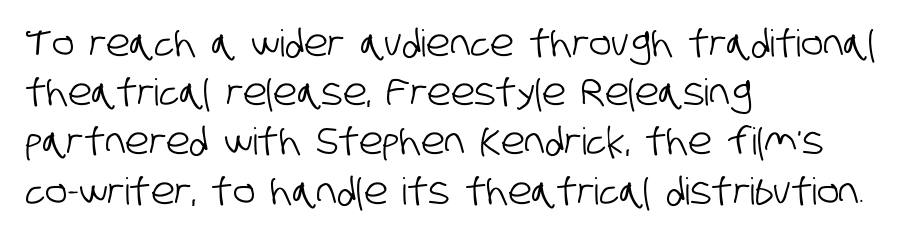
The image shows 37 px condensed sans-serif type; set left-aligned, normal line spacing (1.33x), normal letter spacing, not underlined; low stroke contrast and a large x-height.
